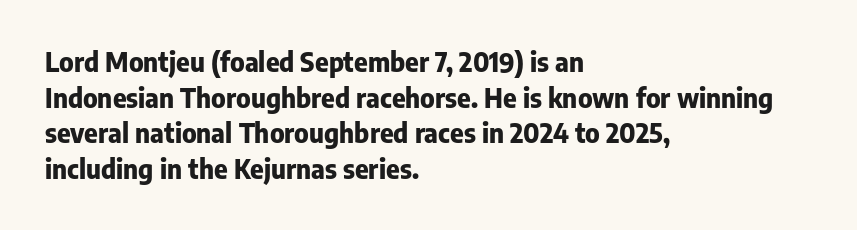
The image shows 26 px bold type, upright; set left-aligned, normal line spacing (1.37x), normal letter spacing, not underlined.
